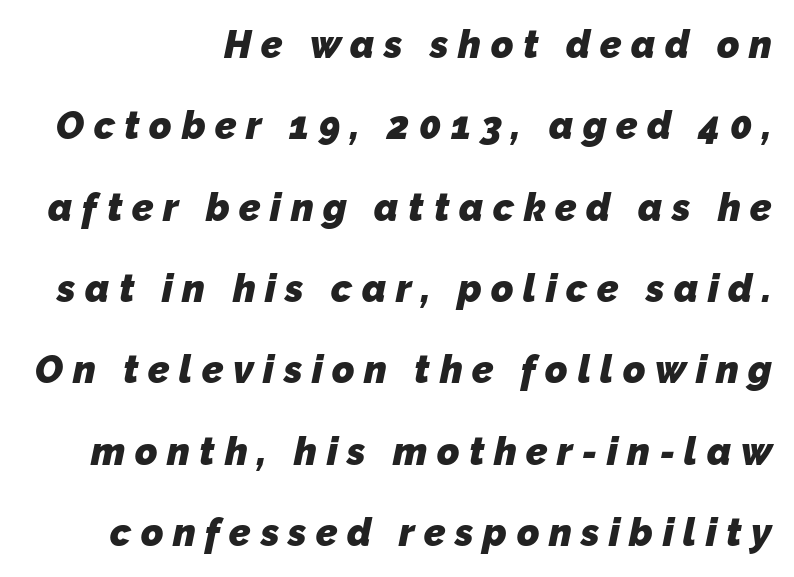
The image shows 38 px heavy sans-serif type; set right-aligned, loose line spacing (2.14x), unusually wide letter spacing (+0.25 em), not underlined; low stroke contrast and a medium x-height.
